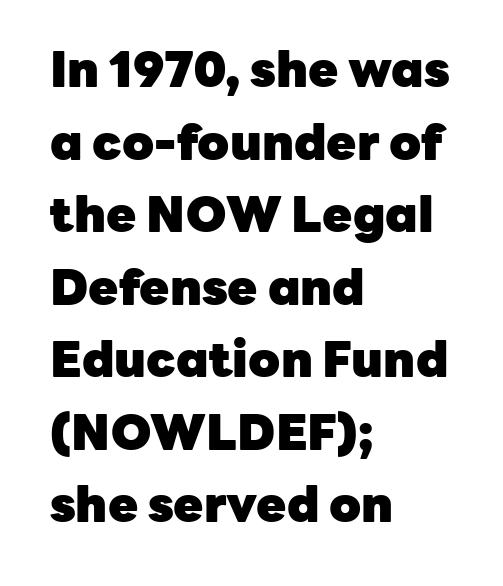
{"serif": "no", "italic": "no", "bold": "yes", "weight": "heavy", "width": "normal", "stroke_contrast": "low", "x_height": "medium", "monospaced": "no", "underline": "no", "align": "left", "line_spacing": "normal", "line_spacing_ratio": 1.48, "letter_spacing": "normal", "letter_spacing_em": 0.0, "glyph_px": 49}
